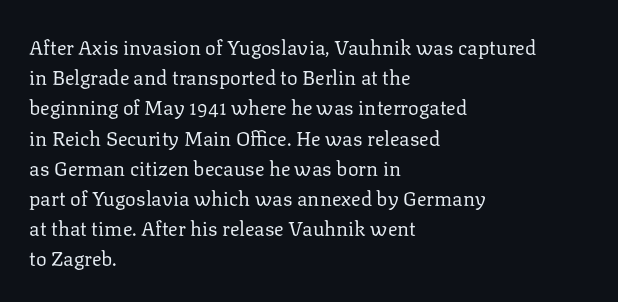
{"italic": "no", "bold": "no", "underline": "no", "align": "left", "line_spacing": "normal", "line_spacing_ratio": 1.51, "letter_spacing": "normal", "letter_spacing_em": 0.0, "glyph_px": 20}
